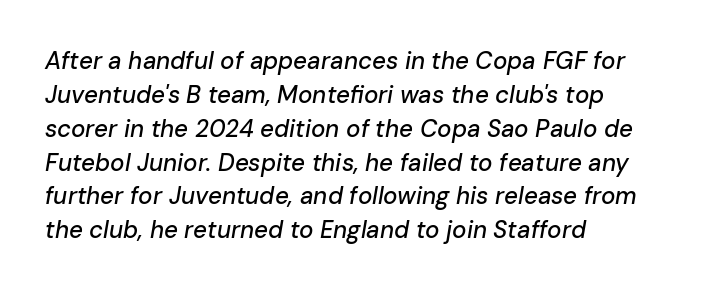
The image shows 24 px text type, italic (leaning right); set left-aligned, normal line spacing (1.41x), normal letter spacing, not underlined.
